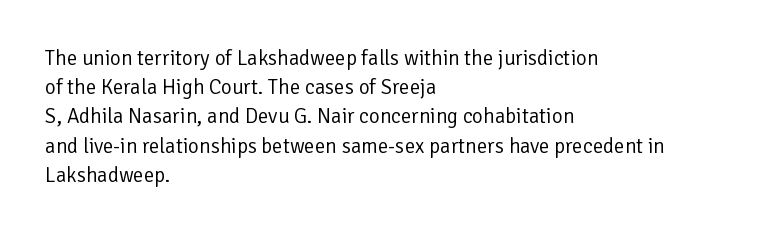
Q: Is the text bold? A: No.
Q: Is the text italic (slanted)? A: No, it is upright.
Q: Is the text underlined? A: No.
Q: How is the paragraph aligned? A: Left-aligned.
Q: Is the spacing between letters normal or unusually wide? A: Normal.
Q: Is the spacing between lines tight, normal or loose? A: Normal.
